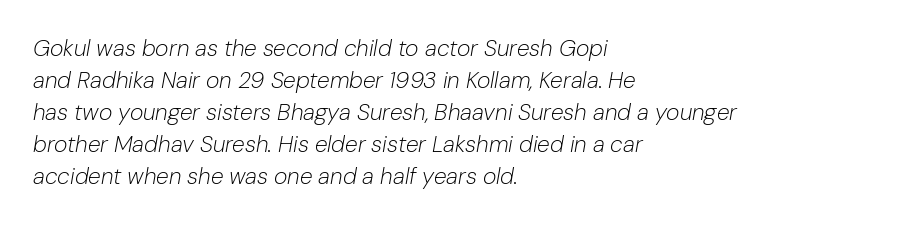
{"italic": "yes", "lean": "right", "slant_degrees": 10, "bold": "no", "underline": "no", "align": "left", "line_spacing": "normal", "line_spacing_ratio": 1.39, "letter_spacing": "normal", "letter_spacing_em": 0.0, "glyph_px": 23}
